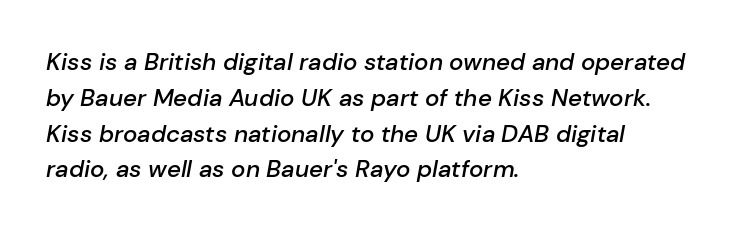
The image shows 24 px text type, italic (leaning right); set left-aligned, normal line spacing (1.49x), normal letter spacing, not underlined.
